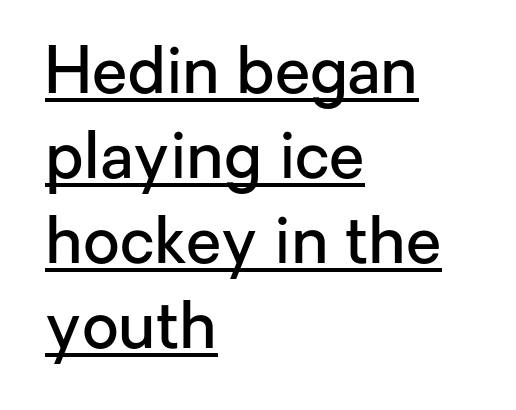
{"serif": "no", "italic": "no", "bold": "semi", "weight": "semibold", "width": "normal", "stroke_contrast": "low", "x_height": "medium", "monospaced": "no", "underline": "yes", "align": "left", "line_spacing": "normal", "line_spacing_ratio": 1.33, "letter_spacing": "normal", "letter_spacing_em": 0.0, "glyph_px": 64}
